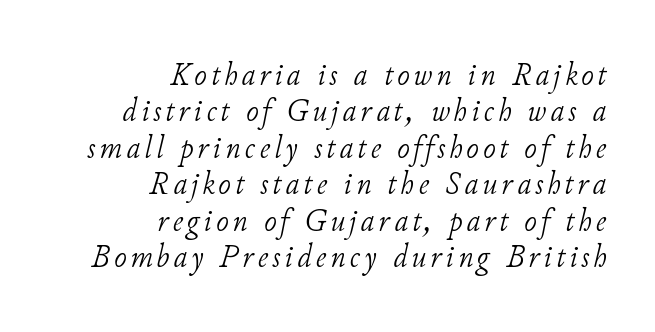
Each letter keeps its own natural width here, so spacing adapts to shape. Observe the serifs anchoring each vertical stroke in this sample. The lines in this sample share a right terminus and differ only in where they begin. This is oblique type, the kind used for emphasis or titles.
